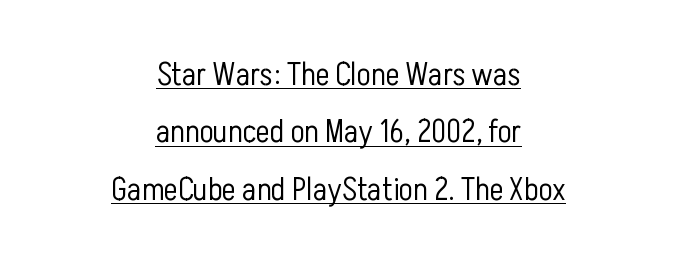
Q: Is the text bold? A: No.
Q: Is the text italic (slanted)? A: No, it is upright.
Q: Is the typeface a serif or a sans-serif typeface? A: Sans-serif.
Q: Is the text underlined? A: Yes.
Q: How is the paragraph aligned? A: Centered.
Q: Is the spacing between letters normal or unusually wide? A: Normal.
Q: Width (condensed, normal, or wide)? A: Condensed.
Q: Stroke contrast? A: Low.
Q: x-height? A: Medium.
Q: Monospaced? A: No.
